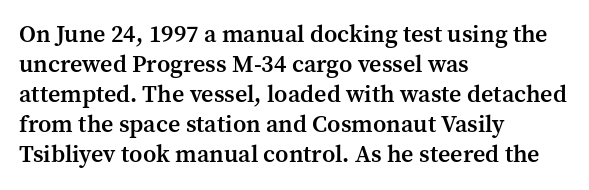
{"italic": "no", "bold": "semi", "underline": "no", "align": "left", "line_spacing": "normal", "line_spacing_ratio": 1.25, "letter_spacing": "normal", "letter_spacing_em": 0.0, "glyph_px": 24}
